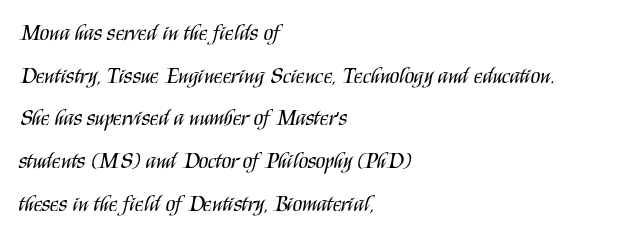
Q: Is the text bold? A: No.
Q: Is the text italic (slanted)? A: Yes.
Q: Is the text underlined? A: No.
Q: How is the paragraph aligned? A: Left-aligned.
Q: Is the spacing between letters normal or unusually wide? A: Normal.
Q: Is the spacing between lines tight, normal or loose? A: Loose.
